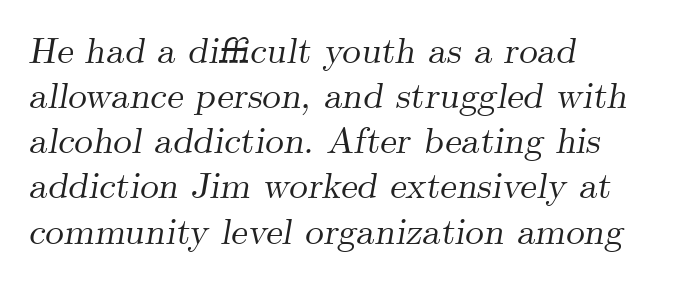
These lines keep a tight, regular rhythm from letter to letter. Slanted lettering throughout. Is this a fixed-width face? No — the glyphs have proportional, varying widths. Underlining? Definitely not there.
